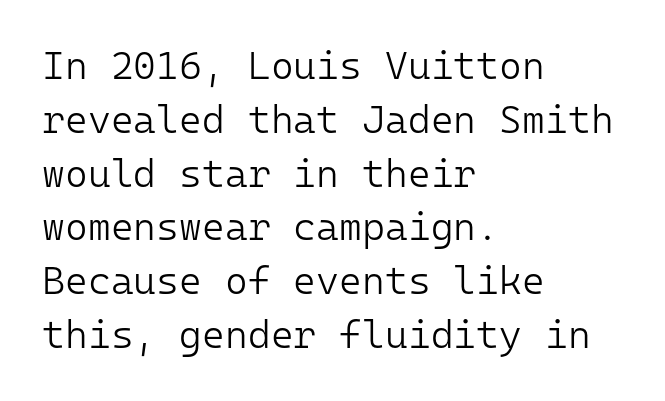
Q: Is the text bold? A: No.
Q: Is the text italic (slanted)? A: No, it is upright.
Q: Is the typeface a serif or a sans-serif typeface? A: Sans-serif.
Q: Is the text underlined? A: No.
Q: How is the paragraph aligned? A: Left-aligned.
Q: Is the spacing between letters normal or unusually wide? A: Normal.
Q: Is the spacing between lines tight, normal or loose? A: Normal.
Q: Width (condensed, normal, or wide)? A: Normal.
Q: Stroke contrast? A: Low.
Q: x-height? A: Medium.
Q: Monospaced? A: Yes.
